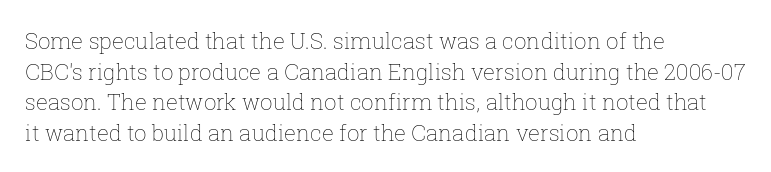
The image shows 22 px text type, upright; set left-aligned, normal line spacing (1.39x), normal letter spacing, not underlined.
